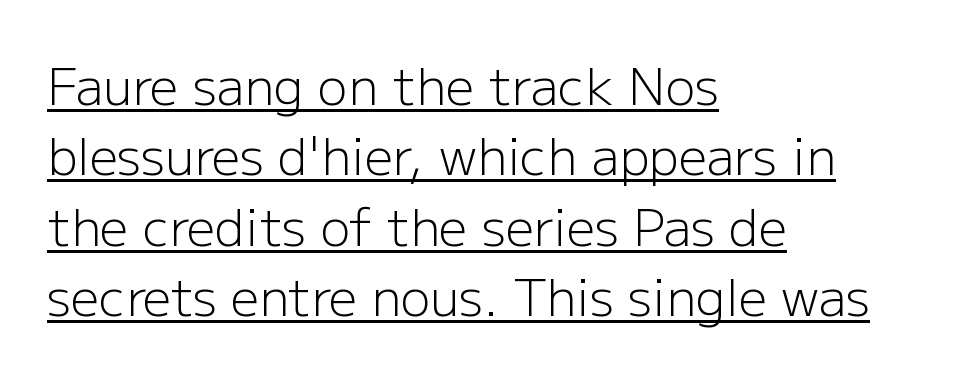
The image shows 50 px light sans-serif type, upright; set left-aligned, normal line spacing (1.41x), normal letter spacing, underlined; low stroke contrast and a medium x-height.
